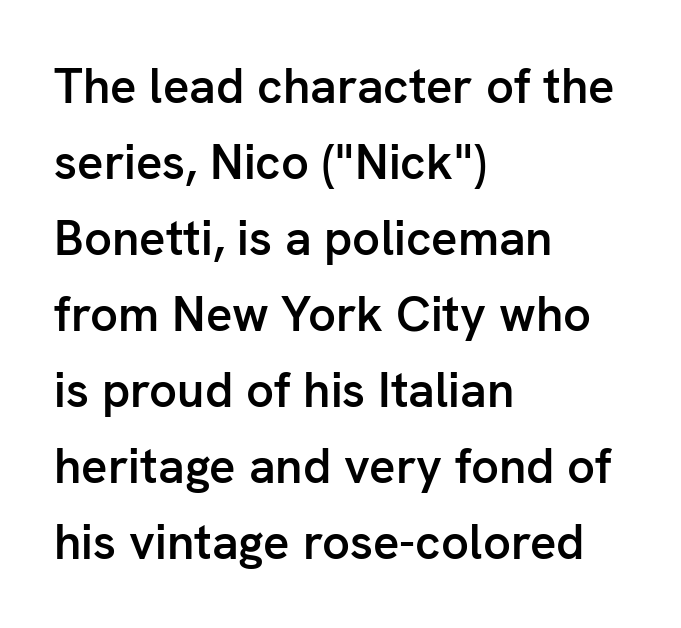
The face used here is proportionally spaced, like ordinary book or web type. Reading down the block, your eye returns to a fixed left position each line. Reading down the column, the eye jumps a familiar distance to each next line. Decoration check: the copy has no underline.
